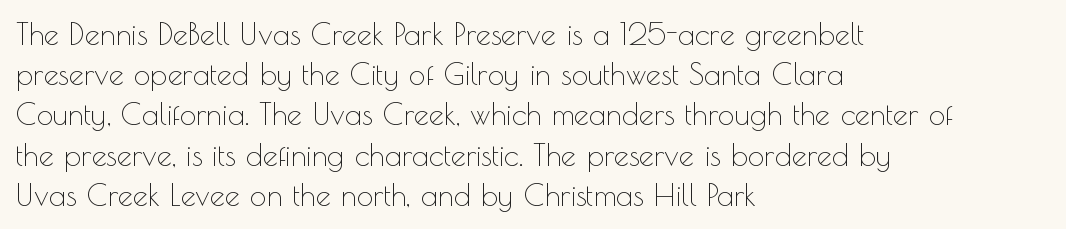
Here the designer chose a conventional face with non-uniform glyph widths. Honestly, the letter spacing is just normal — you wouldn't notice it. Has an underline been added? It has not. You can tell it's not italic because the verticals are truly vertical. The rag falls on the right side of this text block. A typesetter would call this leading conventional body-copy spacing.
